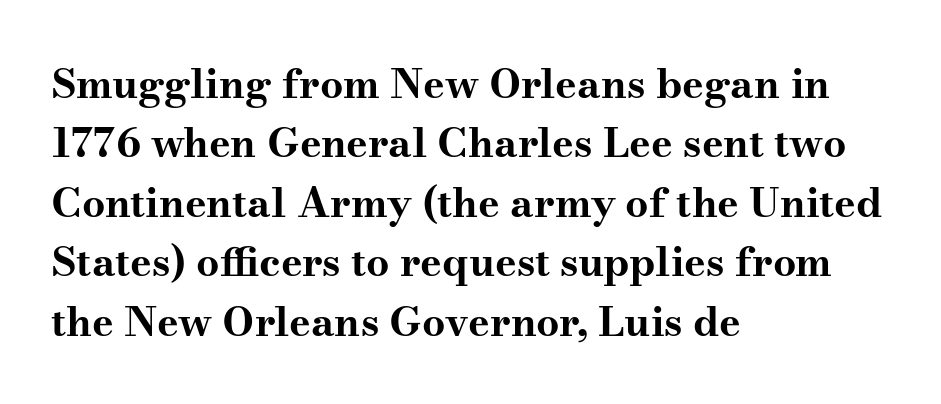
Q: Is the text bold? A: Yes.
Q: Is the text italic (slanted)? A: No, it is upright.
Q: Is the typeface a serif or a sans-serif typeface? A: Serif.
Q: Is the text underlined? A: No.
Q: How is the paragraph aligned? A: Left-aligned.
Q: Is the spacing between letters normal or unusually wide? A: Normal.
Q: Is the spacing between lines tight, normal or loose? A: Normal.
Q: Width (condensed, normal, or wide)? A: Wide.
Q: Stroke contrast? A: Medium.
Q: x-height? A: Small.
Q: Monospaced? A: No.
